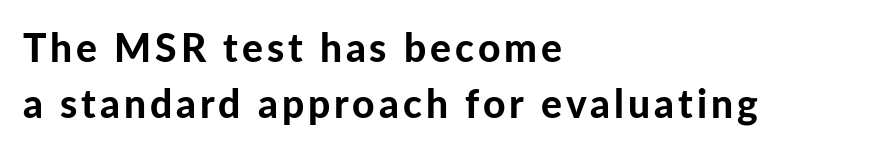
The sample has been set heavy, in full bold. Lines of text with bare space underneath. This rendering employs a face without finishing strokes, i.e., a sans-serif. The block of text has a typical density, with ordinary space between rows.
